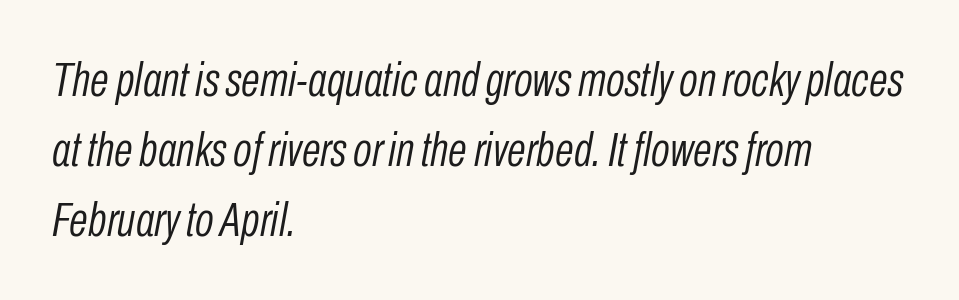
Q: Is the text bold? A: No.
Q: Is the text italic (slanted)? A: Yes, it leans right by about 10 degrees.
Q: Is the text underlined? A: No.
Q: How is the paragraph aligned? A: Left-aligned.
Q: Is the spacing between letters normal or unusually wide? A: Normal.
Q: Is the spacing between lines tight, normal or loose? A: Normal.
Q: Width (condensed, normal, or wide)? A: Condensed.
Q: Stroke contrast? A: Low.
Q: x-height? A: Medium.
Q: Monospaced? A: No.
